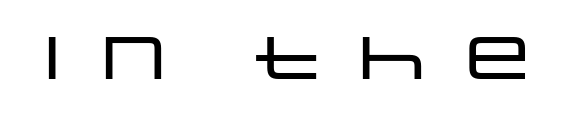
The image shows 60 px wide sans-serif type, upright; set unusually wide letter spacing (+0.24 em), not underlined; low stroke contrast and a large x-height.
